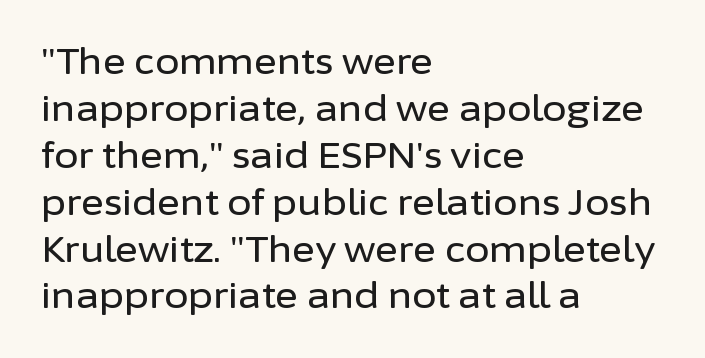
The image shows 35 px sans-serif type, upright; set left-aligned, normal line spacing (1.34x), normal letter spacing, not underlined; low stroke contrast and a medium x-height.
